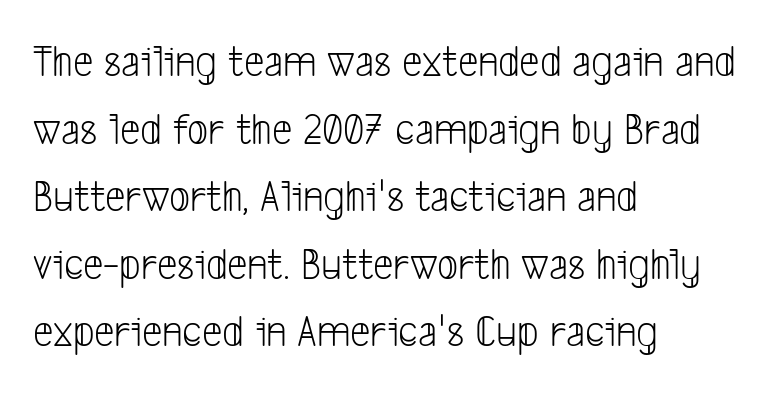
{"serif": "no", "bold": "no", "weight": "light", "width": "condensed", "stroke_contrast": "low", "x_height": "medium", "monospaced": "no", "underline": "no", "align": "left", "line_spacing": "normal", "line_spacing_ratio": 1.47, "letter_spacing": "normal", "letter_spacing_em": 0.0, "glyph_px": 46}
